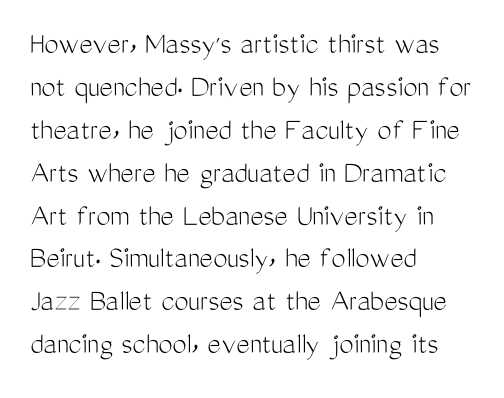
Q: Is the text bold? A: No.
Q: Is the text italic (slanted)? A: No, it is upright.
Q: Is the typeface a serif or a sans-serif typeface? A: Sans-serif.
Q: Is the text underlined? A: No.
Q: How is the paragraph aligned? A: Left-aligned.
Q: Is the spacing between letters normal or unusually wide? A: Normal.
Q: Is the spacing between lines tight, normal or loose? A: Normal.
Q: Width (condensed, normal, or wide)? A: Condensed.
Q: Stroke contrast? A: Medium.
Q: x-height? A: Medium.
Q: Monospaced? A: No.
